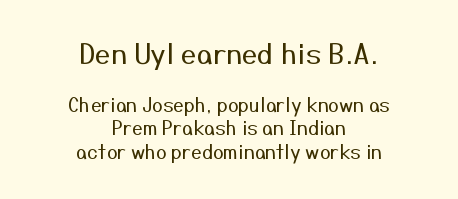
The image shows 28 px regular-weight sans-serif type, upright; set centered, line spacing 1.23x, normal letter spacing, not underlined; the first (top) block is 1.47x larger; medium stroke contrast and a medium x-height.
